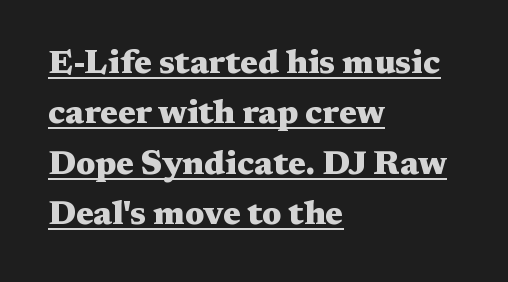
The image shows 33 px heavy, wide serif type, upright; set left-aligned, normal line spacing (1.53x), normal letter spacing, underlined; medium stroke contrast and a medium x-height.
